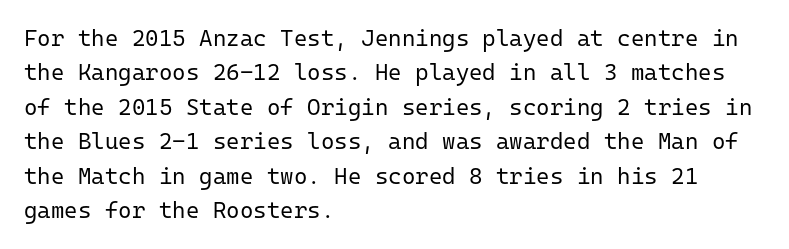
Q: Is the text bold? A: No.
Q: Is the text italic (slanted)? A: No, it is upright.
Q: Is the text underlined? A: No.
Q: How is the paragraph aligned? A: Left-aligned.
Q: Is the spacing between letters normal or unusually wide? A: Normal.
Q: Is the spacing between lines tight, normal or loose? A: Normal.
